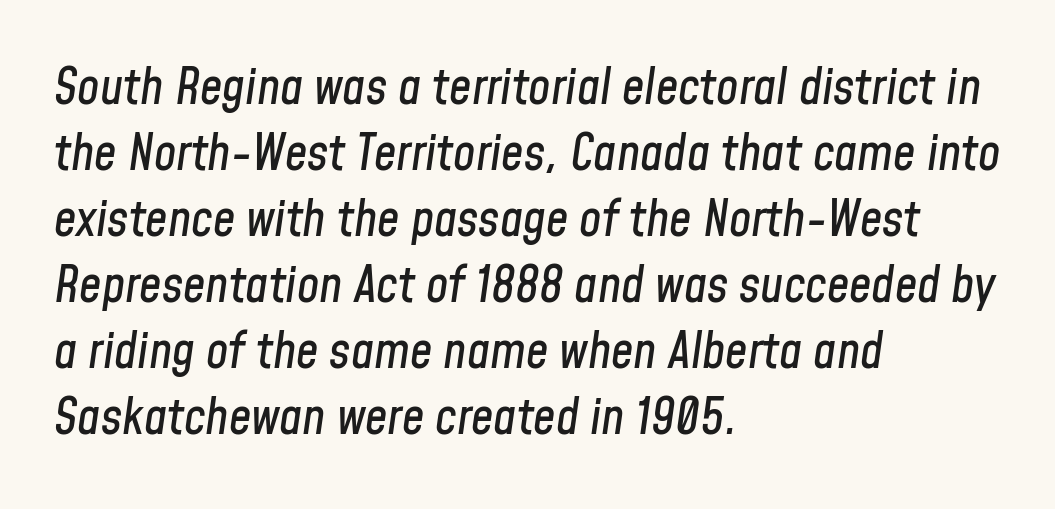
The image shows 50 px condensed type, italic (leaning right); set left-aligned, normal line spacing (1.32x), normal letter spacing, not underlined; low stroke contrast and a medium x-height.
